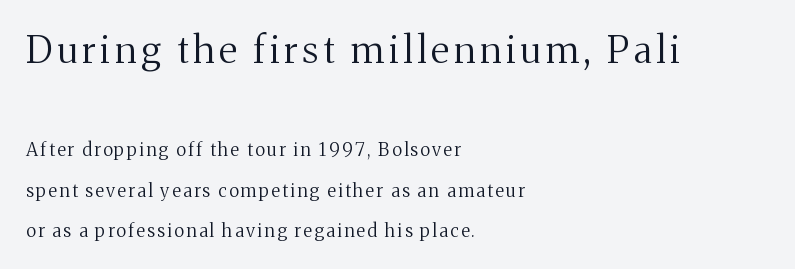
{"serif": "yes", "italic": "no", "bold": "no", "weight": "regular", "width": "normal", "stroke_contrast": "medium", "x_height": "medium", "monospaced": "no", "underline": "no", "align": "left", "line_spacing": "loose", "line_spacing_ratio": 2.24, "larger_block": "first", "size_ratio": 2.06, "glyph_px": 37}
